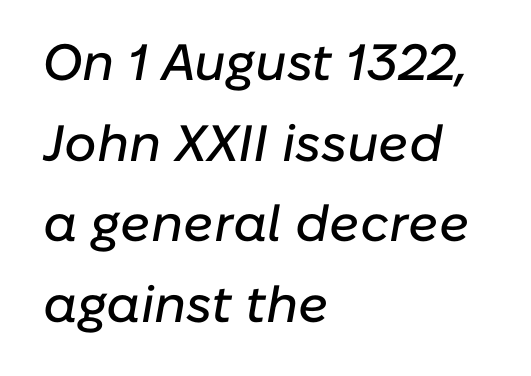
{"italic": "yes", "lean": "right", "slant_degrees": 10, "width": "normal", "stroke_contrast": "low", "x_height": "medium", "monospaced": "no", "underline": "no", "align": "left", "line_spacing": "normal", "line_spacing_ratio": 1.58, "letter_spacing": "normal", "letter_spacing_em": 0.0, "glyph_px": 51}
